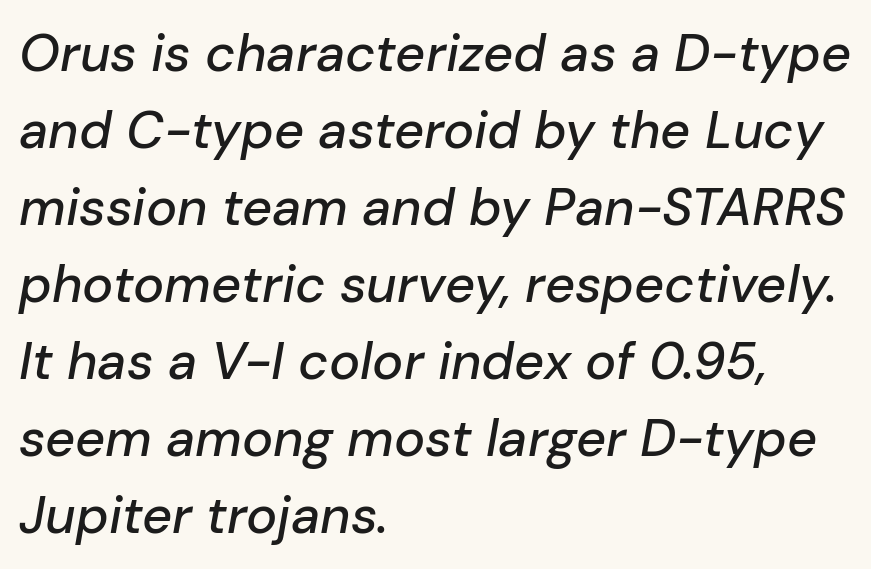
The paragraph shown leans on its left margin. You could call the tracking neutral — neither tight nor loose. Vertical spacing — default. Proportional: the letters do not fall into vertical columns. The specimen omits any rule beneath the text block's lines.
